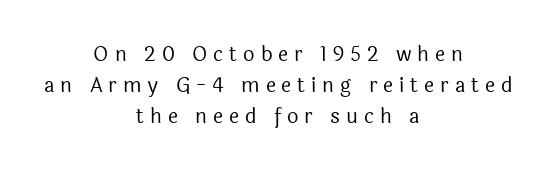
The image shows 20 px text type, upright; set centered, normal line spacing (1.55x), unusually wide letter spacing (+0.3 em), not underlined.
